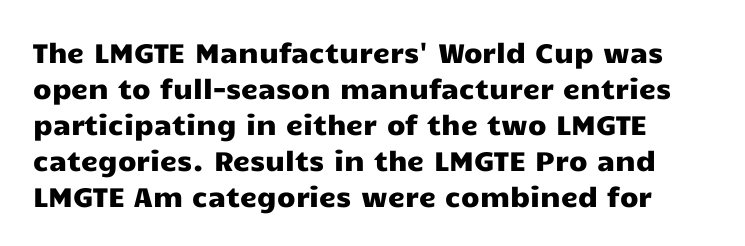
{"italic": "no", "underline": "no", "line_spacing": "normal", "line_spacing_ratio": 1.33, "letter_spacing": "normal", "letter_spacing_em": 0.0, "glyph_px": 27}
